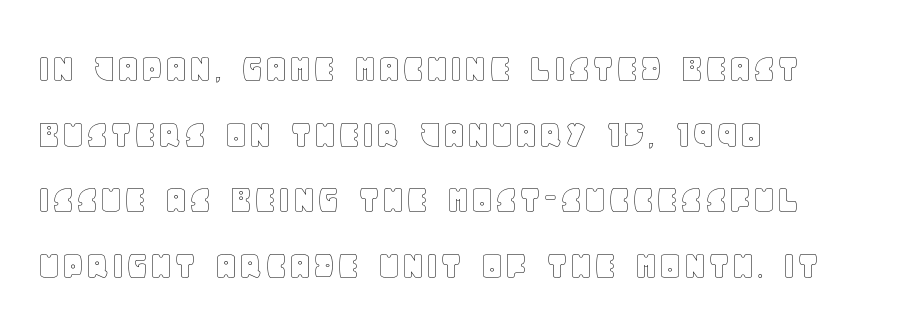
Q: Is the text italic (slanted)? A: No, it is upright.
Q: Is the text underlined? A: No.
Q: How is the paragraph aligned? A: Left-aligned.
Q: Is the spacing between letters normal or unusually wide? A: Normal.
Q: Is the spacing between lines tight, normal or loose? A: Normal.
Q: Width (condensed, normal, or wide)? A: Normal.
Q: x-height? A: Large.
Q: Monospaced? A: No.
